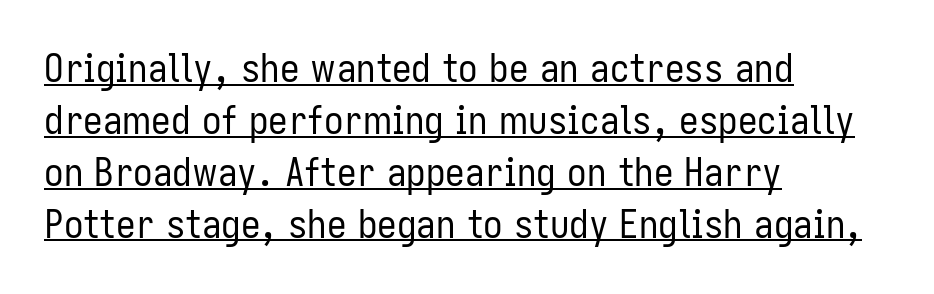
Do the letters lean? They stand straight. Compared with typical paragraphs, the rows here are spaced about the same. The paragraph shown leans on its left margin. Nothing unusual about the tracking: characters are spaced as the font intends. A continuous stroke trails under the words, as in a hyperlink. A typesetter would call this proportional, since set widths differ per character.
